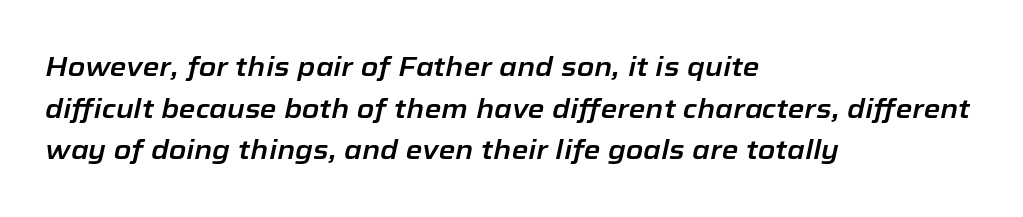
Q: Is the text italic (slanted)? A: Yes, it leans right by about 12 degrees.
Q: Is the text underlined? A: No.
Q: How is the paragraph aligned? A: Left-aligned.
Q: Is the spacing between letters normal or unusually wide? A: Normal.
Q: Is the spacing between lines tight, normal or loose? A: Normal.
